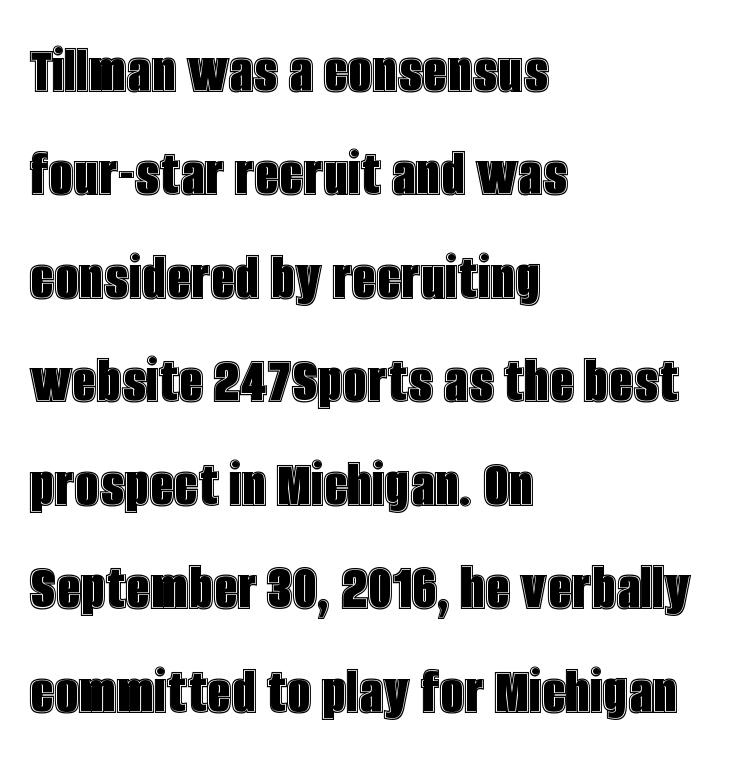
This rendering uses left alignment, leaving the right contour irregular. You could call the tracking neutral — neither tight nor loose. Only glyphs here, with clear space below each row. Each letter keeps its own natural width here, so spacing adapts to shape. This is the regular roman posture of the typeface. The rendering uses a moderate line-height, typical for paragraphs.
